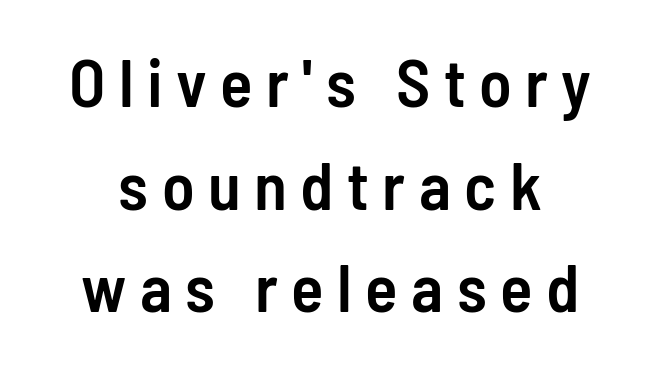
{"serif": "no", "italic": "no", "bold": "semi", "weight": "semibold", "width": "condensed", "stroke_contrast": "low", "x_height": "medium", "monospaced": "no", "underline": "no", "line_spacing": "normal", "line_spacing_ratio": 1.53, "letter_spacing": "wide", "letter_spacing_em": 0.2, "glyph_px": 67}
